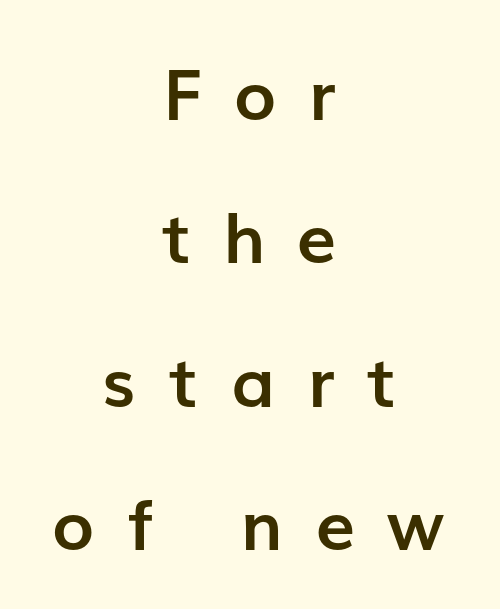
Q: Is the text bold? A: Yes.
Q: Is the text italic (slanted)? A: No, it is upright.
Q: Is the typeface a serif or a sans-serif typeface? A: Sans-serif.
Q: Is the text underlined? A: No.
Q: How is the paragraph aligned? A: Centered.
Q: Is the spacing between letters normal or unusually wide? A: Unusually wide.
Q: Is the spacing between lines tight, normal or loose? A: Loose.
Q: Width (condensed, normal, or wide)? A: Normal.
Q: Stroke contrast? A: Low.
Q: x-height? A: Medium.
Q: Monospaced? A: No.
